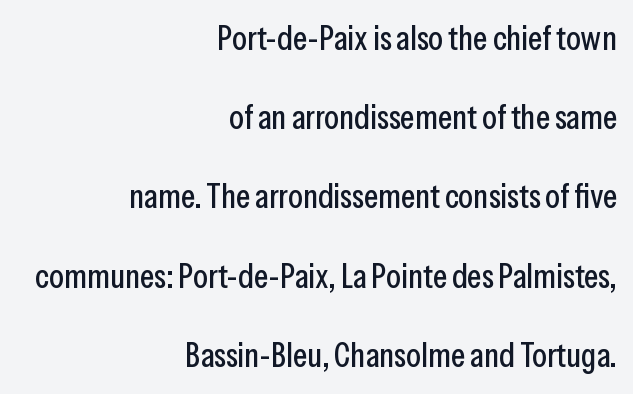
Character widths vary here, with narrow letters taking less room than wide ones. These lines were composed using upright roman letters. Widely set lines give the paragraph a tall, airy silhouette. Layout note: lines flush right.
